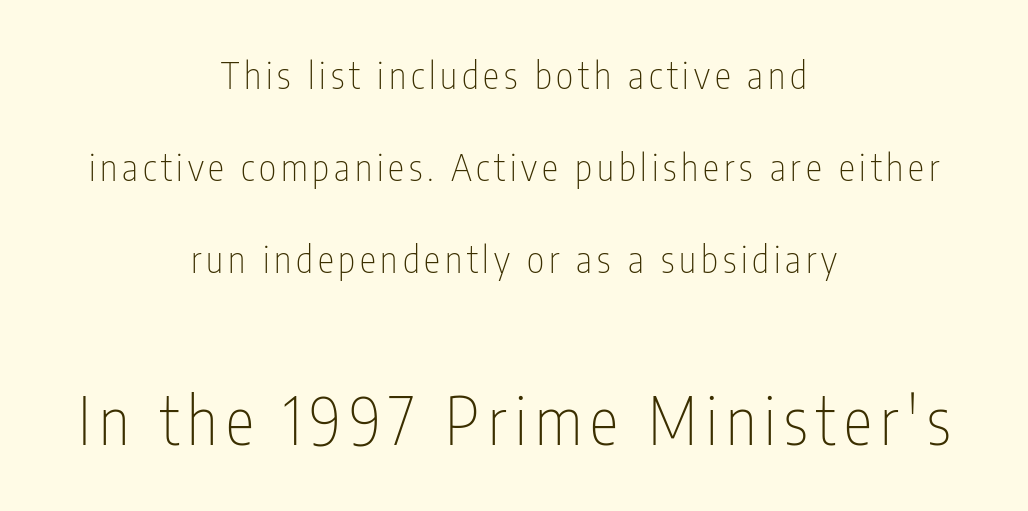
The baseline area is clear. Successive baselines arrive slowly, with a big drop between each. This sample uses an upright cut, with every glyph sitting square on the baseline. You could not count columns in this text — the font is proportionally spaced. Heft: none added — not bold. The typesetter chose a symmetrical, centered arrangement here.
